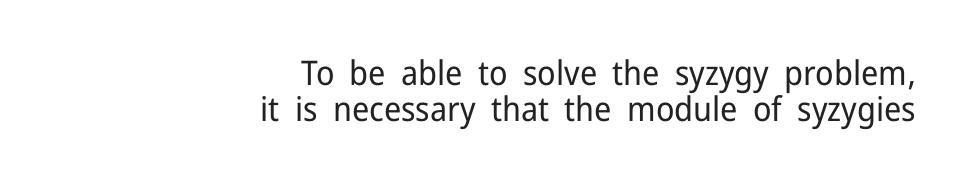
{"serif": "no", "italic": "no", "bold": "no", "weight": "regular", "width": "normal", "stroke_contrast": "low", "x_height": "medium", "monospaced": "no", "underline": "no", "align": "right", "line_spacing": "tight", "line_spacing_ratio": 1.07, "letter_spacing": "normal", "letter_spacing_em": 0.0, "glyph_px": 34}
